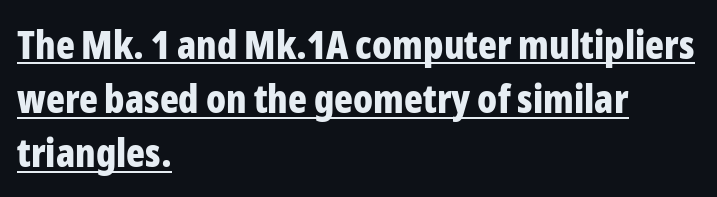
The image shows 39 px bold, condensed sans-serif type, upright; set left-aligned, normal line spacing (1.39x), normal letter spacing, underlined; low stroke contrast and a medium x-height.
